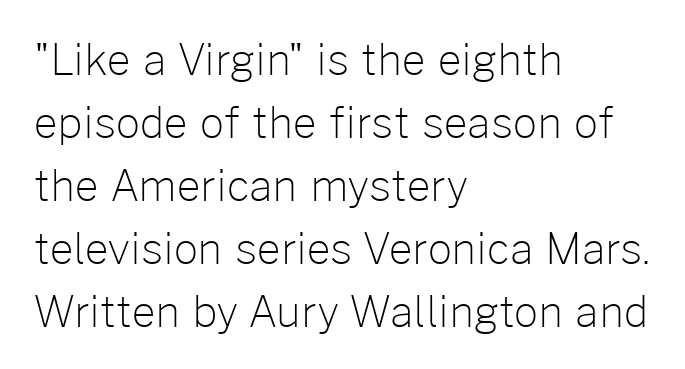
{"serif": "no", "italic": "no", "bold": "no", "weight": "light", "width": "normal", "stroke_contrast": "low", "x_height": "medium", "monospaced": "no", "underline": "no", "align": "left", "line_spacing": "normal", "line_spacing_ratio": 1.5, "letter_spacing": "normal", "letter_spacing_em": 0.0, "glyph_px": 42}
